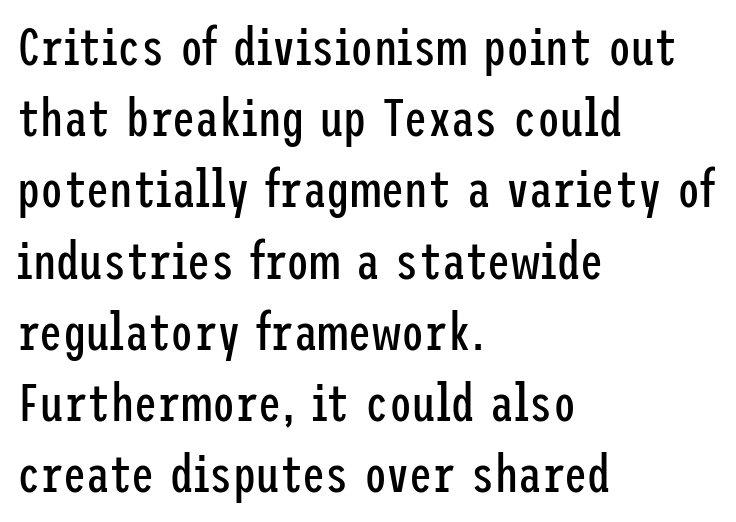
Is there any slant? The stems are plumb. Compared with a centered layout, this one pins lines to the left instead. Unmarked baselines from the first word to the last. Stroke terminals: plain, sans-serif.
